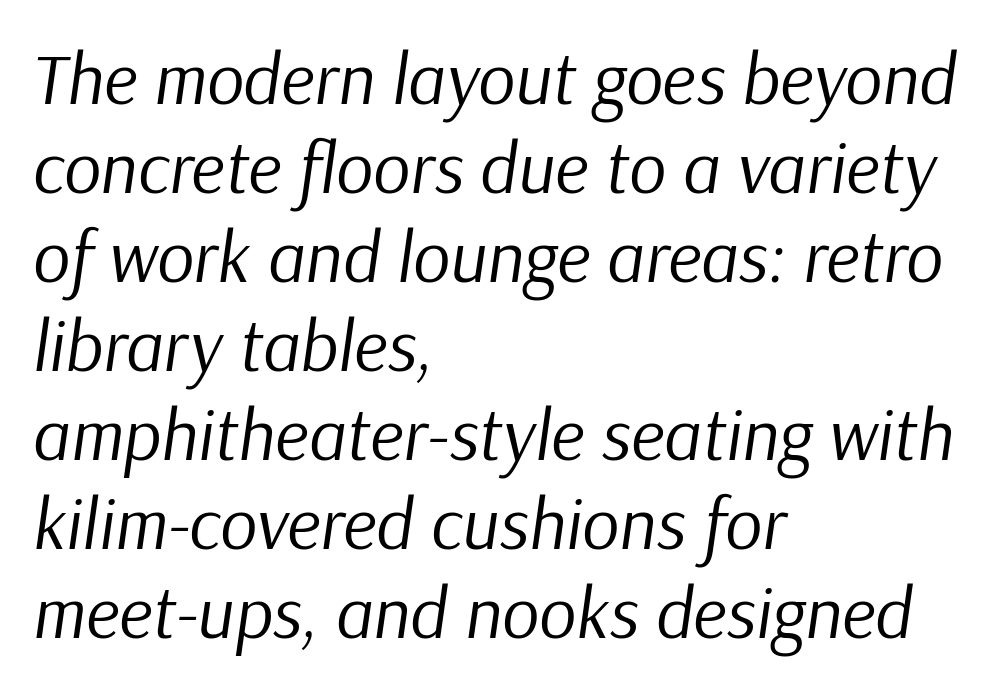
The image shows 73 px regular-weight type, italic (leaning right); set left-aligned, line spacing 1.22x, normal letter spacing, not underlined; low stroke contrast and a medium x-height.
